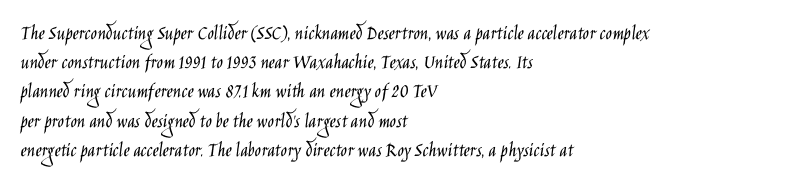
{"bold": "no", "underline": "no", "align": "left", "line_spacing": "normal", "line_spacing_ratio": 1.39, "letter_spacing": "normal", "letter_spacing_em": 0.0, "glyph_px": 21}
